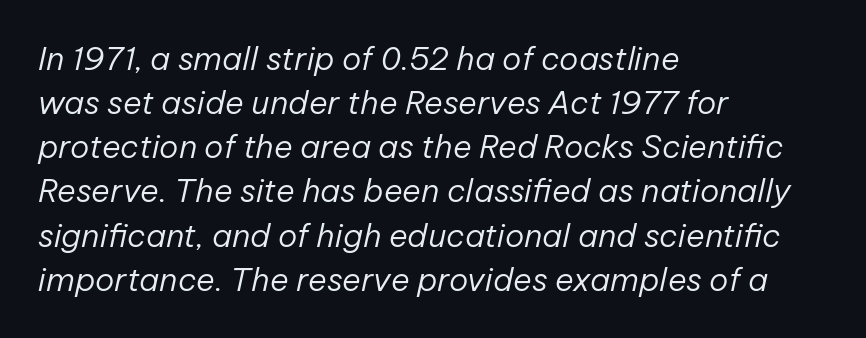
{"italic": "yes", "lean": "right", "slant_degrees": 12, "bold": "no", "weight": "regular", "width": "normal", "stroke_contrast": "low", "x_height": "medium", "monospaced": "no", "underline": "no", "align": "left", "line_spacing": "normal", "line_spacing_ratio": 1.38, "letter_spacing": "normal", "letter_spacing_em": 0.0, "glyph_px": 32}
